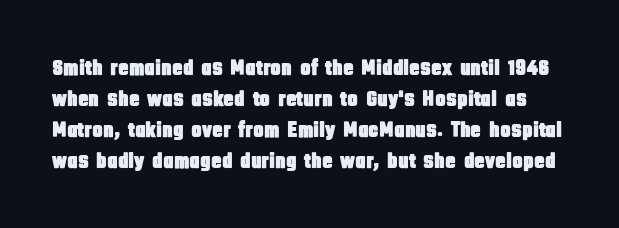
Q: Is the text italic (slanted)? A: No, it is upright.
Q: Is the text underlined? A: No.
Q: Is the spacing between letters normal or unusually wide? A: Normal.
Q: Is the spacing between lines tight, normal or loose? A: Normal.
